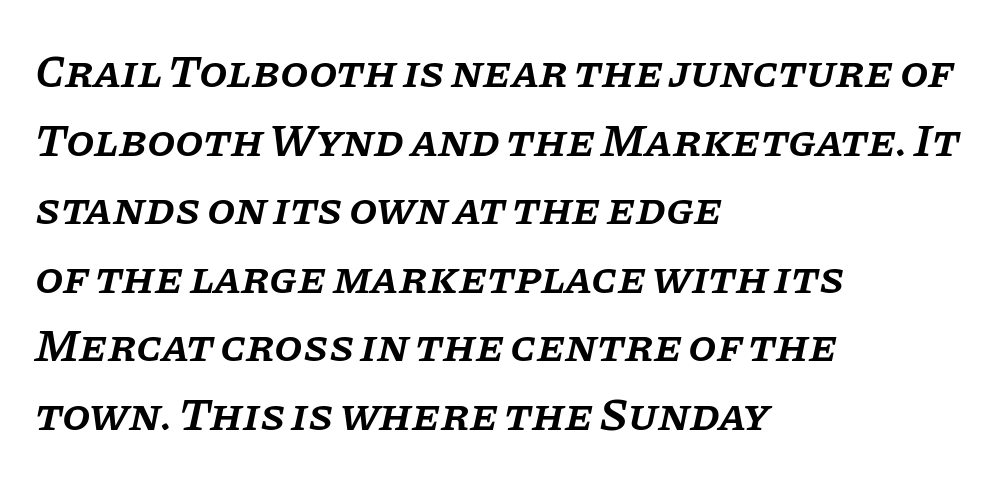
The image shows 46 px semibold serif type, italic (leaning right); set left-aligned, normal line spacing (1.49x), normal letter spacing, not underlined; low stroke contrast and a large x-height.
